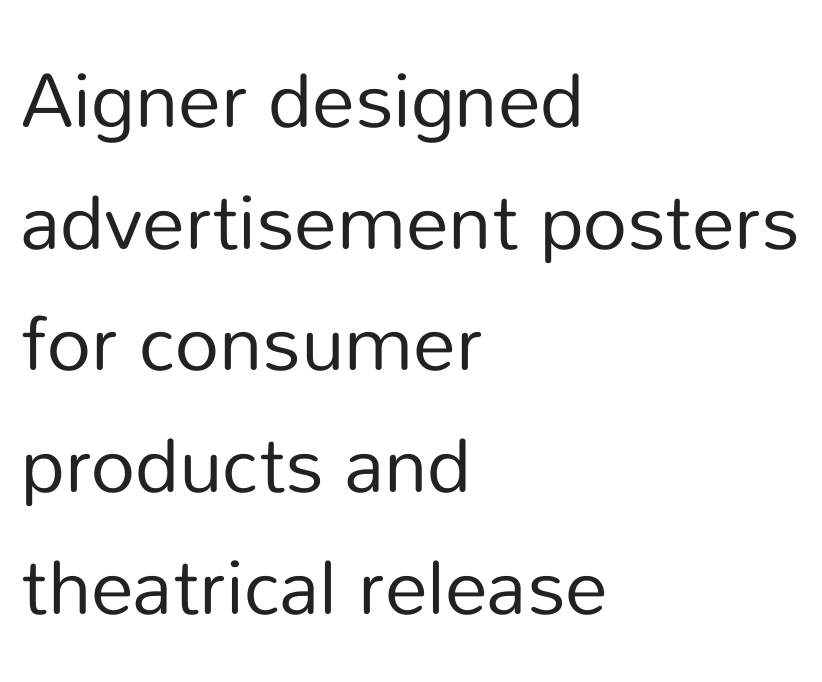
The letters stand straight up with perfectly vertical stems. The block of text has a typical density, with ordinary space between rows. Letterform terminals end flat and unadorned throughout the passage. Is the type heavy? It reads as light-to-regular instead. The line texture is even and compact thanks to regular tracking. The gap between lines stays unmarked.
